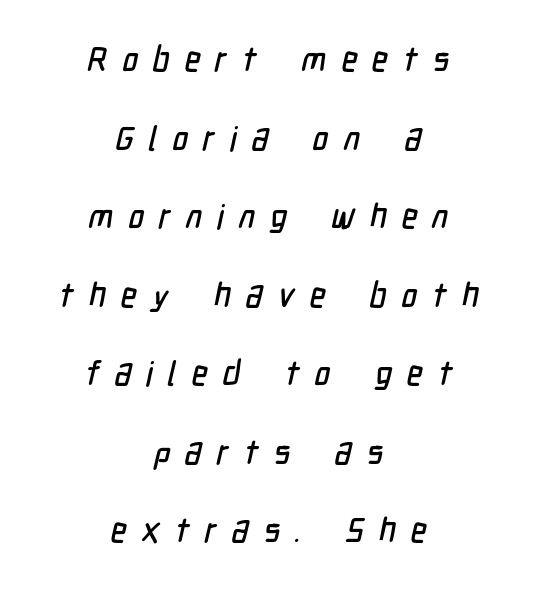
Q: Is the typeface a serif or a sans-serif typeface? A: Sans-serif.
Q: Is the text underlined? A: No.
Q: How is the paragraph aligned? A: Centered.
Q: Is the spacing between letters normal or unusually wide? A: Unusually wide.
Q: Is the spacing between lines tight, normal or loose? A: Loose.
Q: Width (condensed, normal, or wide)? A: Condensed.
Q: Stroke contrast? A: Low.
Q: x-height? A: Medium.
Q: Monospaced? A: No.
